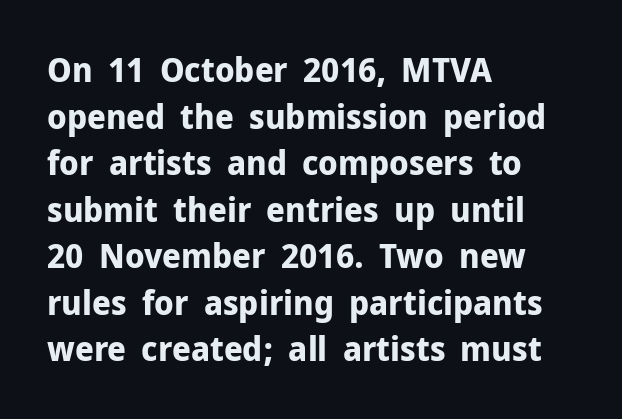
The typeface chosen for these lines omits serifs. The designer left line spacing at the default. The strokes are fattened all the way to bold. Think of a printed novel: that variable character pitch is what you see here. The ragged edge is on the right, which tells us the setting is flush left.
